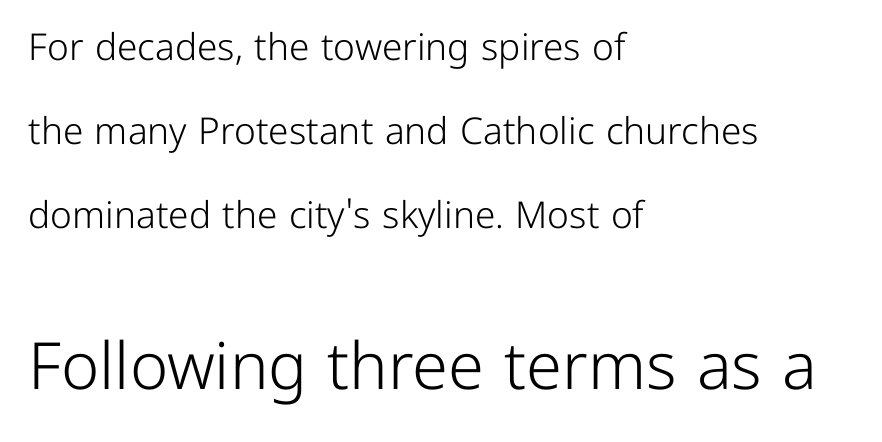
The image shows 65 px light sans-serif type, upright; set left-aligned, loose line spacing (2.27x), normal letter spacing, not underlined; the second (bottom) block is 1.76x larger; low stroke contrast and a medium x-height.
